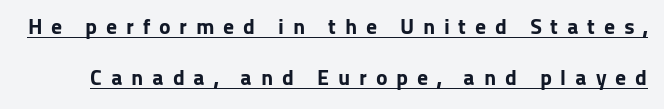
The vertical gap from one line to the next is large. What weight is shown? A full bold with thick strokes. A typographer would call this underscored text. This sample uses an upright cut, with every glyph sitting square on the baseline.
